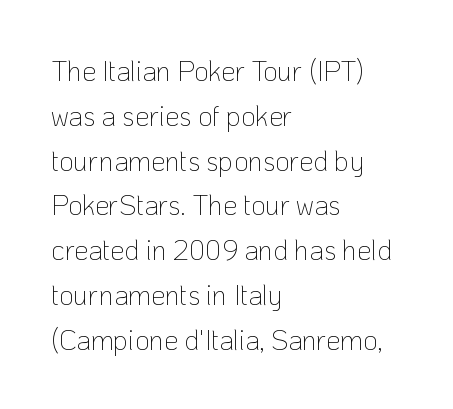
{"serif": "no", "italic": "no", "bold": "no", "weight": "thin", "width": "normal", "stroke_contrast": "low", "x_height": "medium", "monospaced": "no", "underline": "no", "align": "left", "line_spacing": "normal", "line_spacing_ratio": 1.6, "letter_spacing": "normal", "letter_spacing_em": 0.0, "glyph_px": 28}
